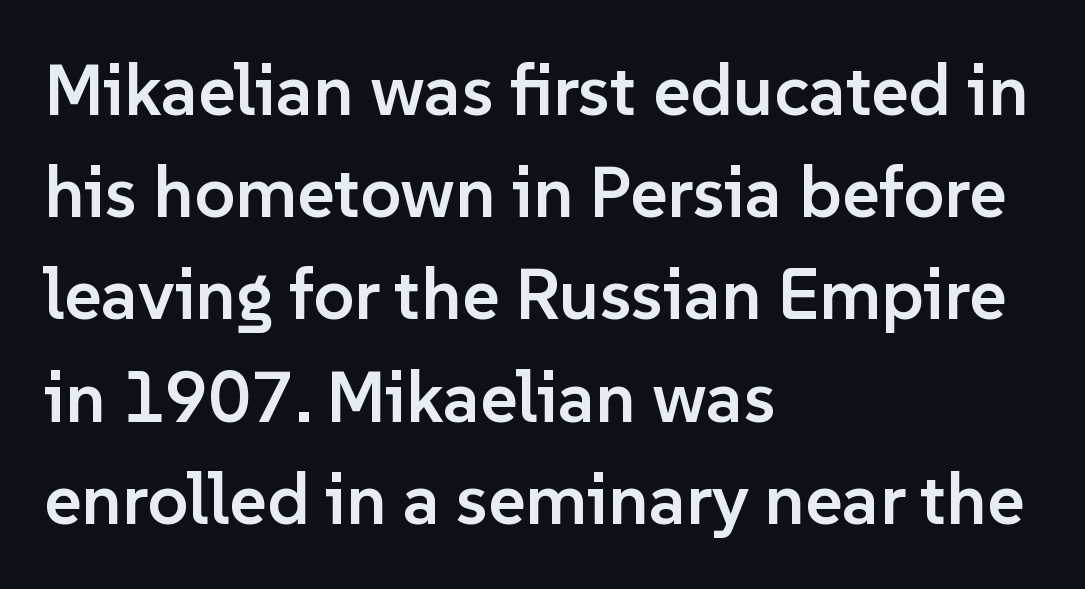
The image shows 72 px semibold sans-serif type, upright; set left-aligned, normal line spacing (1.42x), normal letter spacing, not underlined; low stroke contrast and a medium x-height.
